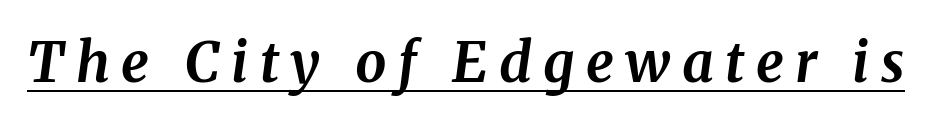
Q: Is the text bold? A: Yes.
Q: Is the text italic (slanted)? A: Yes, it leans right by about 8 degrees.
Q: Is the typeface a serif or a sans-serif typeface? A: Serif.
Q: Is the text underlined? A: Yes.
Q: Is the spacing between letters normal or unusually wide? A: Unusually wide.
Q: Width (condensed, normal, or wide)? A: Normal.
Q: Stroke contrast? A: Medium.
Q: x-height? A: Medium.
Q: Monospaced? A: No.
